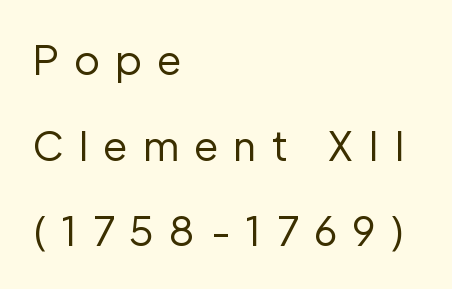
The image shows 40 px regular-weight sans-serif type, upright; set left-aligned, loose line spacing (2.14x), unusually wide letter spacing (+0.37 em), not underlined; low stroke contrast and a medium x-height.
